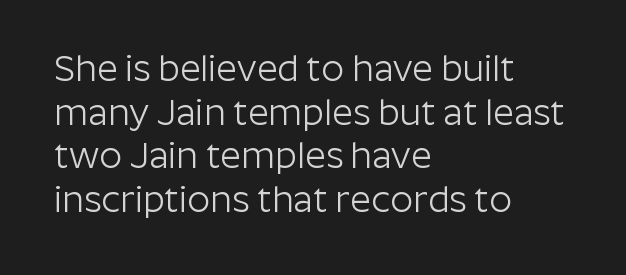
Posture: vertical. Tracking here is standard; glyphs follow each other at the usual distance. Examine the stroke ends and you'll find no serifs. Notice how the passage keeps a crisp vertical edge on the left only. Summary of weight: not heavy and not bold. The area under the type is left untouched.
